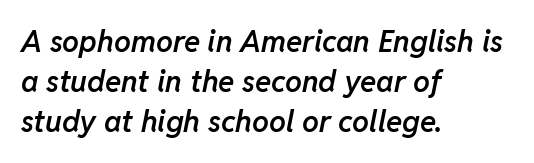
The image shows 30 px semibold type, italic (leaning right); set left-aligned, normal line spacing (1.34x), normal letter spacing, not underlined; low stroke contrast and a medium x-height.
